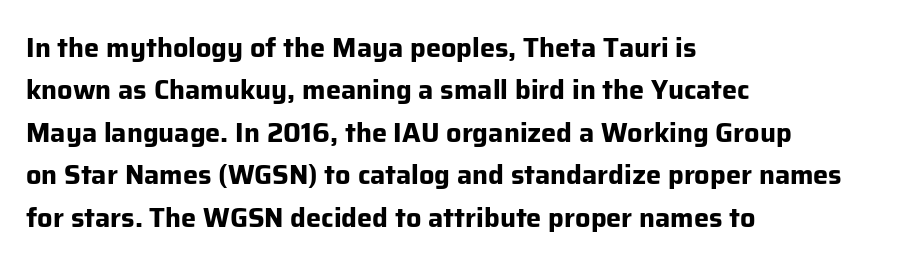
Q: Is the text bold? A: Yes.
Q: Is the text italic (slanted)? A: No, it is upright.
Q: Is the text underlined? A: No.
Q: How is the paragraph aligned? A: Left-aligned.
Q: Is the spacing between letters normal or unusually wide? A: Normal.
Q: Is the spacing between lines tight, normal or loose? A: Normal.
